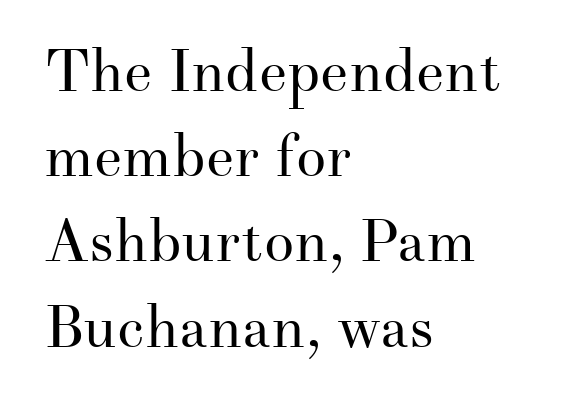
The image shows 60 px regular-weight serif type, upright; set left-aligned, normal line spacing (1.42x), normal letter spacing, not underlined; medium stroke contrast and a small x-height.
